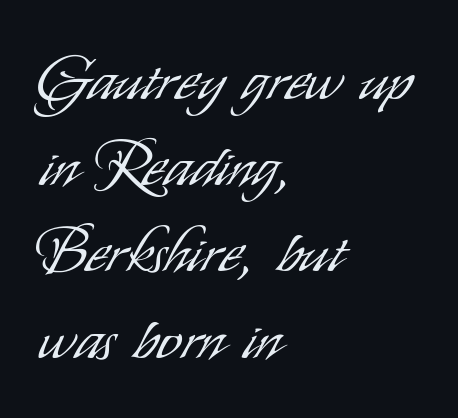
Q: Is the text bold? A: No.
Q: Is the text italic (slanted)? A: Yes.
Q: Is the typeface a serif or a sans-serif typeface? A: Sans-serif.
Q: Is the text underlined? A: No.
Q: How is the paragraph aligned? A: Left-aligned.
Q: Is the spacing between letters normal or unusually wide? A: Normal.
Q: Is the spacing between lines tight, normal or loose? A: Normal.
Q: Width (condensed, normal, or wide)? A: Condensed.
Q: Stroke contrast? A: Low.
Q: x-height? A: Small.
Q: Monospaced? A: No.
